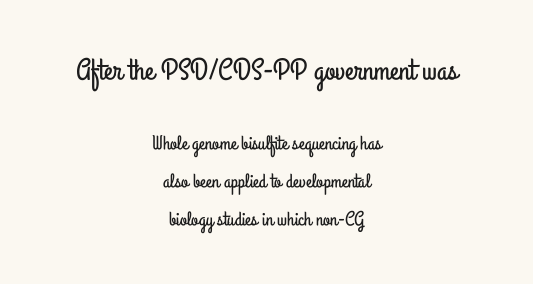
The image shows 30 px condensed sans-serif type, upright; set centered, line spacing 1.88x, normal letter spacing, not underlined; the first (top) block is 1.5x larger; low stroke contrast and a small x-height.
